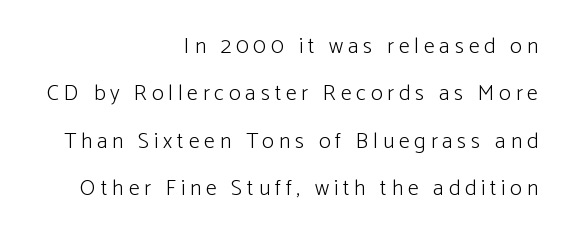
The image shows 22 px text type, upright; set right-aligned, loose line spacing (2.15x), unusually wide letter spacing (+0.22 em), not underlined.
